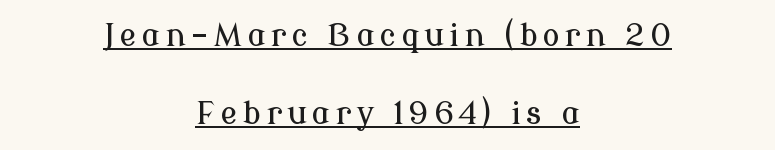
The image shows 32 px serif type, upright; set centered, loose line spacing (2.44x), underlined; low stroke contrast and a medium x-height.
